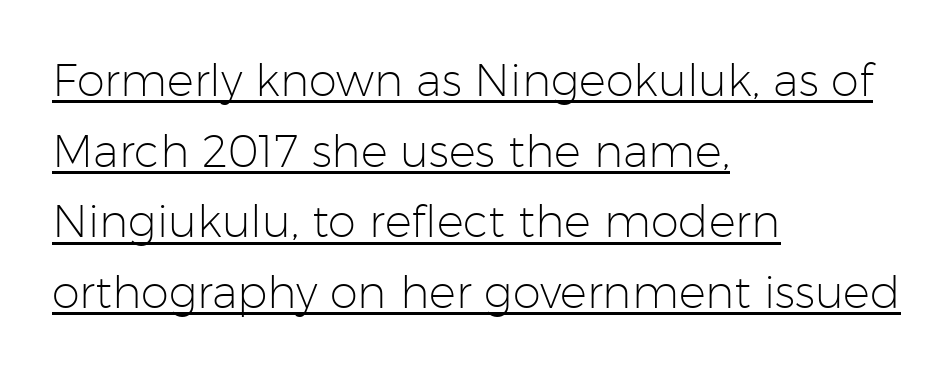
Caption: standard tracking, unaltered. No italicization has been applied; the sample stays upright. Weight class: somewhere from thin through regular. The lettering is marked with a stroke running underneath it.
